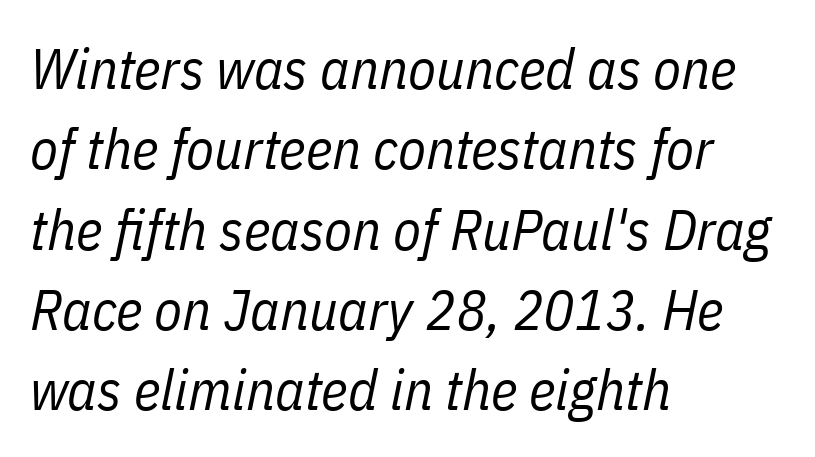
An italicized treatment has been applied to the whole sample. The face used here is proportionally spaced, like ordinary book or web type. Letter spacing: default. Type without underlining.
